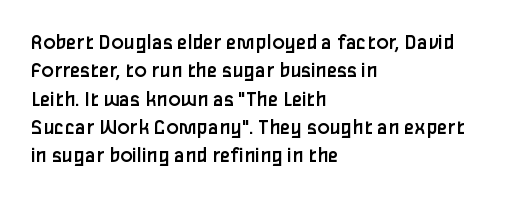
The image shows 23 px text type, upright; set left-aligned, line spacing 1.23x, normal letter spacing, not underlined.
